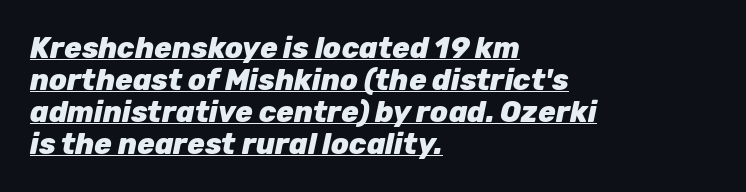
The image shows 29 px heavy type, italic (leaning right); set left-aligned, tight line spacing (1.1x), normal letter spacing, underlined; low stroke contrast and a medium x-height.
